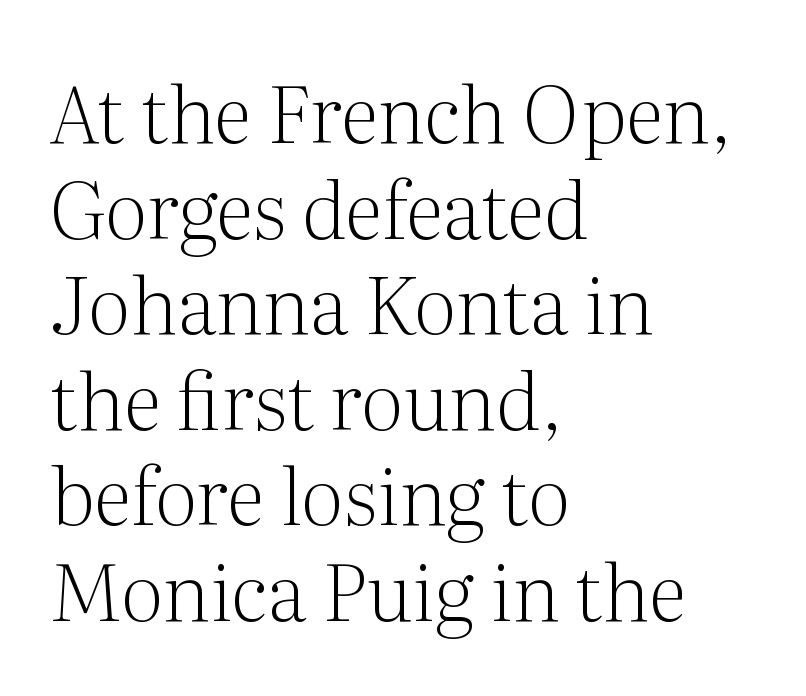
The font is comparable to plain body text, perhaps lighter. Every row of glyphs begins at an identical x-position on the left. The area under the type is left untouched. A typesetter would label this face a serif. Think of a printed novel: that variable character pitch is what you see here. Every character sits straight up, as roman type does.
